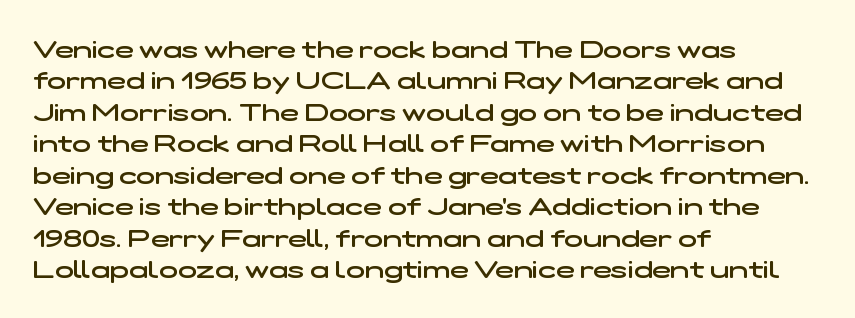
Q: Is the text bold? A: Semi-bold.
Q: Is the text underlined? A: No.
Q: How is the paragraph aligned? A: Left-aligned.
Q: Is the spacing between letters normal or unusually wide? A: Normal.
Q: Is the spacing between lines tight, normal or loose? A: Normal.
